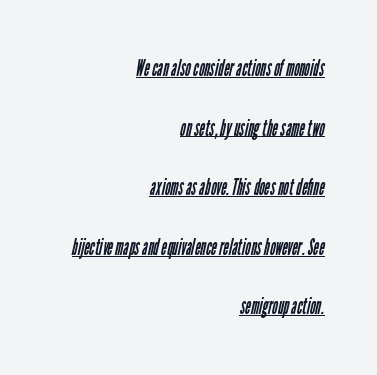
{"bold": "no", "underline": "yes", "align": "right", "line_spacing": "loose", "line_spacing_ratio": 2.48, "letter_spacing": "normal", "letter_spacing_em": 0.0, "glyph_px": 24}
